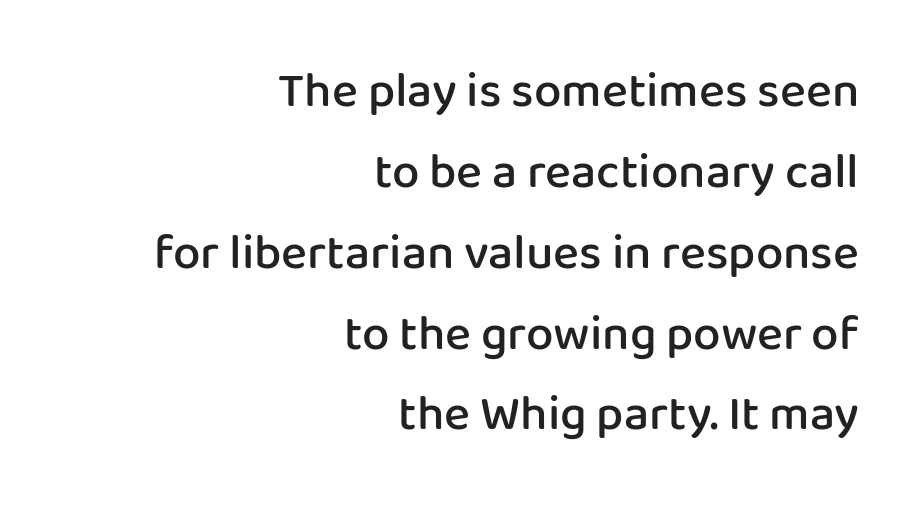
Q: Is the text bold? A: Semi-bold.
Q: Is the text italic (slanted)? A: No, it is upright.
Q: Is the typeface a serif or a sans-serif typeface? A: Sans-serif.
Q: Is the text underlined? A: No.
Q: How is the paragraph aligned? A: Right-aligned.
Q: Is the spacing between letters normal or unusually wide? A: Normal.
Q: Is the spacing between lines tight, normal or loose? A: Normal.
Q: Width (condensed, normal, or wide)? A: Normal.
Q: Stroke contrast? A: Low.
Q: x-height? A: Medium.
Q: Monospaced? A: No.
